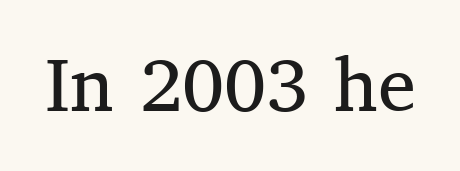
{"serif": "yes", "italic": "no", "bold": "no", "weight": "regular", "width": "normal", "stroke_contrast": "medium", "x_height": "medium", "monospaced": "no", "underline": "no", "letter_spacing": "normal", "letter_spacing_em": 0.0, "glyph_px": 76}
